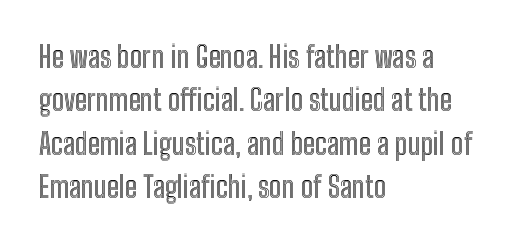
Q: Is the text italic (slanted)? A: No, it is upright.
Q: Is the text underlined? A: No.
Q: How is the paragraph aligned? A: Left-aligned.
Q: Is the spacing between letters normal or unusually wide? A: Normal.
Q: Is the spacing between lines tight, normal or loose? A: Normal.
Q: Width (condensed, normal, or wide)? A: Condensed.
Q: x-height? A: Medium.
Q: Monospaced? A: No.
